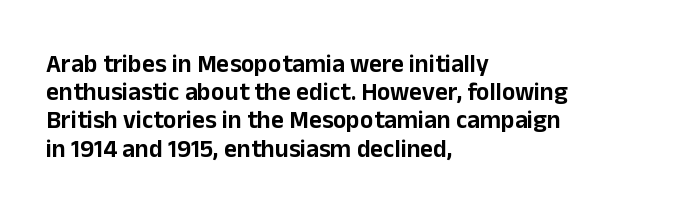
{"italic": "no", "underline": "no", "align": "left", "line_spacing": "tight", "line_spacing_ratio": 1.13, "letter_spacing": "normal", "letter_spacing_em": 0.0, "glyph_px": 25}
